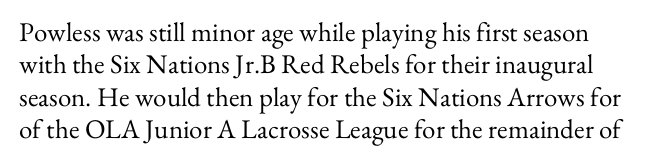
{"italic": "no", "bold": "no", "underline": "no", "line_spacing_ratio": 1.2, "letter_spacing": "normal", "letter_spacing_em": 0.0, "glyph_px": 27}
